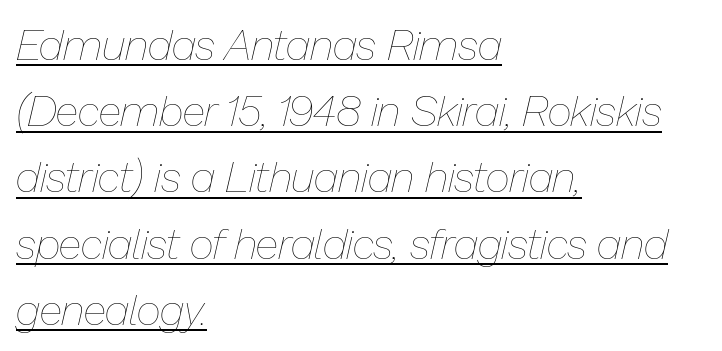
The lettering tilts uniformly, giving the passage an italic look. Like a heading marked for emphasis, these lines bear an underscore. Spacing verdict: proportional, widths tailored to each character. The ragged edge is on the right, which tells us the setting is flush left.
